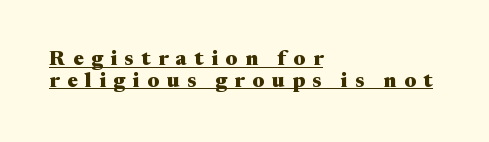
{"italic": "no", "bold": "yes", "underline": "yes", "align": "left", "line_spacing": "tight", "line_spacing_ratio": 1.03, "letter_spacing": "wide", "letter_spacing_em": 0.36, "glyph_px": 21}
